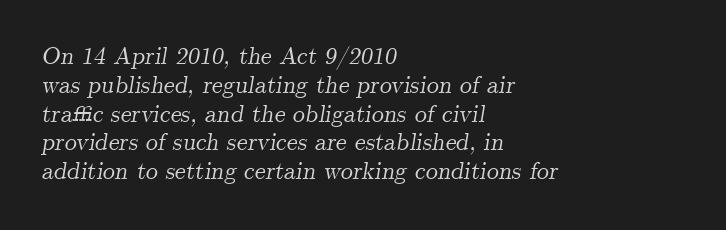
Q: Is the text italic (slanted)? A: Yes, it leans right by about 9 degrees.
Q: Is the text underlined? A: No.
Q: How is the paragraph aligned? A: Left-aligned.
Q: Is the spacing between letters normal or unusually wide? A: Normal.
